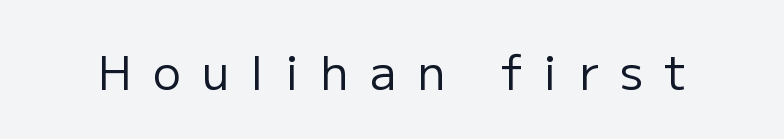
The image shows 47 px regular-weight sans-serif type, upright; set unusually wide letter spacing (+0.45 em), not underlined; low stroke contrast and a medium x-height.
